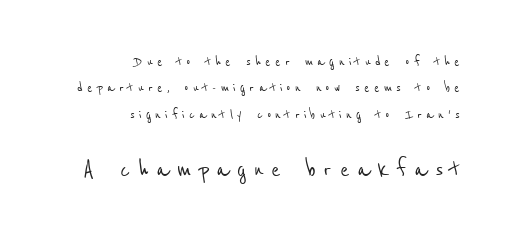
The image shows 28 px condensed sans-serif type; set right-aligned, normal line spacing (1.65x), unusually wide letter spacing (+0.26 em), not underlined; the second (bottom) block is 1.75x larger; low stroke contrast and a medium x-height.
